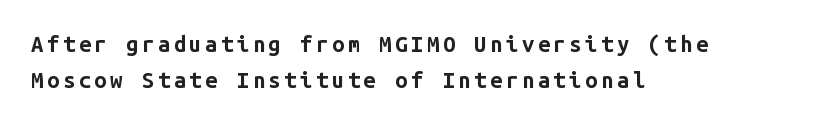
Horizontally, the lines are justified to the leading edge only. Descenders hang freely into open space. Ascenders rise straight up at ninety degrees. Evenly set lines give the paragraph a standard silhouette. Bold? Absolutely — the strokes are thick and heavy.
